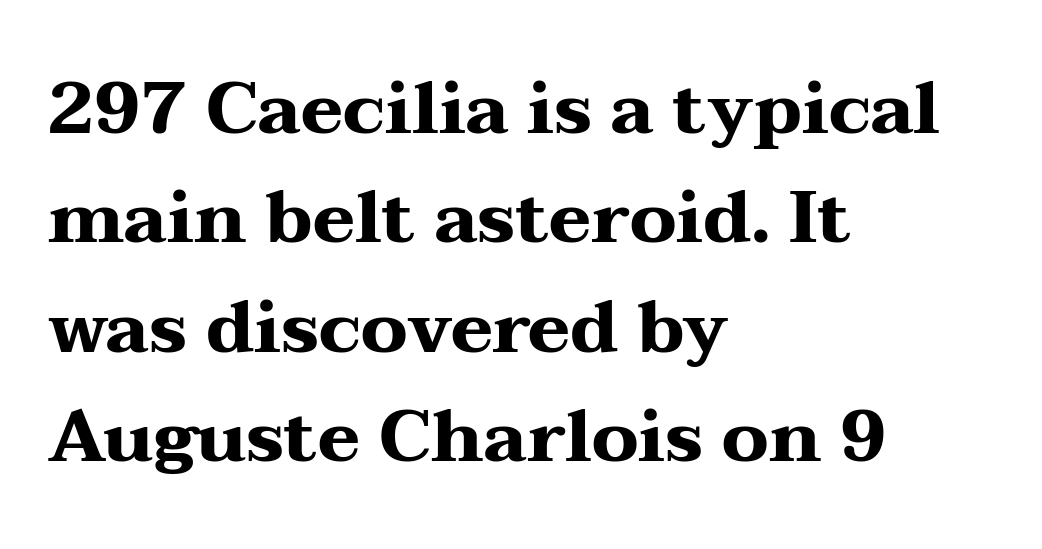
Posture: vertical. The letterforms sit shoulder to shoulder at normal distance. Letterform terminals end in serifs throughout the passage. Just letters on the line, the space beneath them empty.
